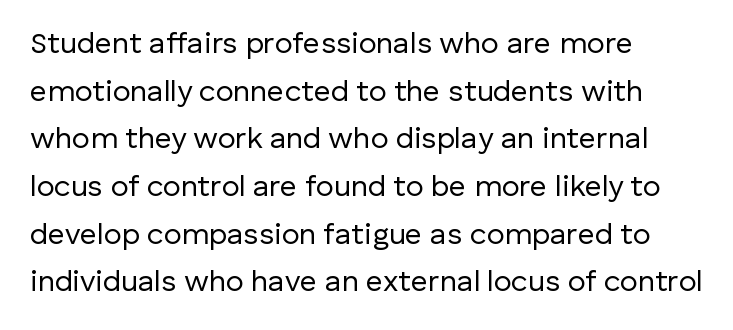
Q: Is the text bold? A: No.
Q: Is the text italic (slanted)? A: No, it is upright.
Q: Is the typeface a serif or a sans-serif typeface? A: Sans-serif.
Q: Is the text underlined? A: No.
Q: How is the paragraph aligned? A: Left-aligned.
Q: Is the spacing between letters normal or unusually wide? A: Normal.
Q: Is the spacing between lines tight, normal or loose? A: Normal.
Q: Width (condensed, normal, or wide)? A: Normal.
Q: Stroke contrast? A: Low.
Q: x-height? A: Medium.
Q: Monospaced? A: No.
